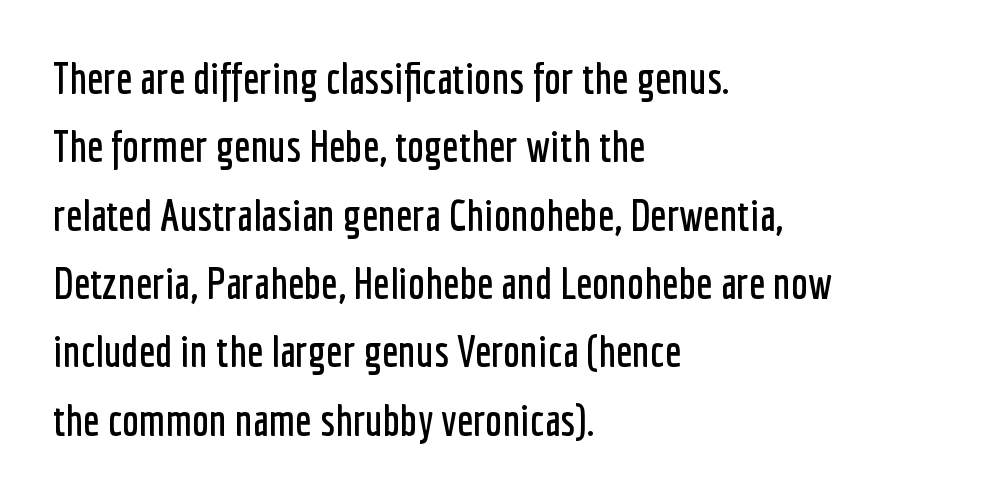
{"serif": "no", "italic": "no", "width": "condensed", "stroke_contrast": "low", "x_height": "medium", "monospaced": "no", "underline": "no", "align": "left", "line_spacing": "normal", "line_spacing_ratio": 1.59, "letter_spacing": "normal", "letter_spacing_em": 0.0, "glyph_px": 43}
